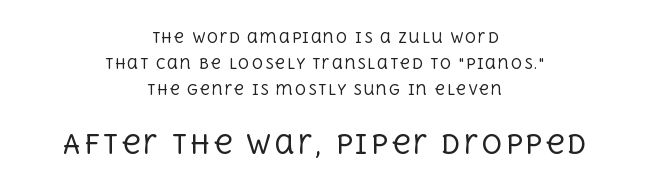
Heft: none added — not bold. A bare baseline throughout the passage. Line starts and ends both wander, symmetrically. Italic: no, the glyphs are upright roman. The face used here appears at its bigger size in the lower chunk.
